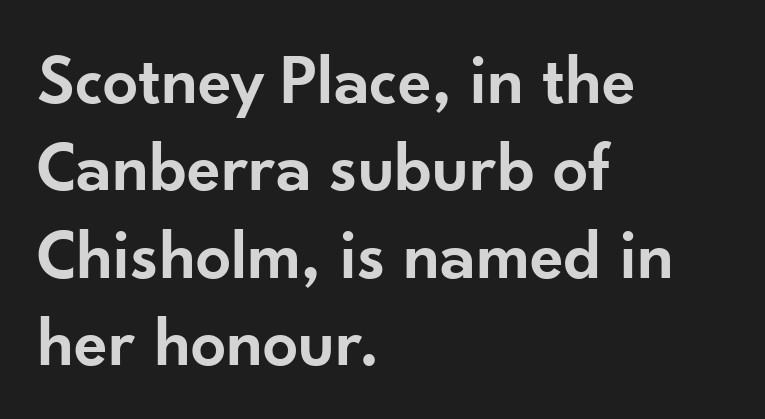
The image shows 70 px semibold sans-serif type, upright; set left-aligned, normal line spacing (1.25x), normal letter spacing, not underlined; low stroke contrast and a small x-height.
